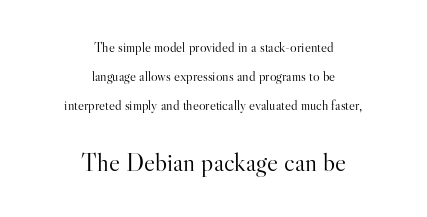
{"italic": "no", "bold": "no", "underline": "no", "align": "center", "line_spacing": "loose", "line_spacing_ratio": 2.06, "letter_spacing": "normal", "letter_spacing_em": 0.0, "larger_block": "second", "size_ratio": 1.86, "glyph_px": 26}
